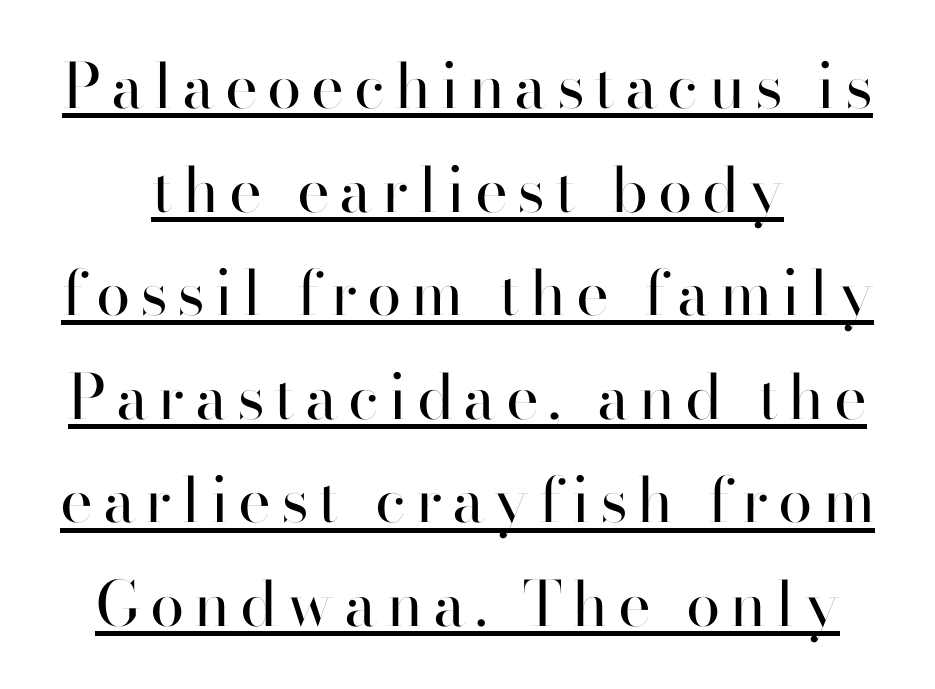
The image shows 62 px regular-weight sans-serif type, upright; set normal line spacing (1.67x), underlined; high stroke contrast and a small x-height.
